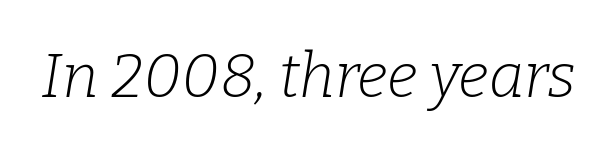
{"serif": "yes", "italic": "yes", "lean": "right", "slant_degrees": 9, "bold": "no", "weight": "light", "width": "normal", "stroke_contrast": "low", "x_height": "medium", "monospaced": "no", "underline": "no", "letter_spacing": "normal", "letter_spacing_em": 0.0, "glyph_px": 61}
